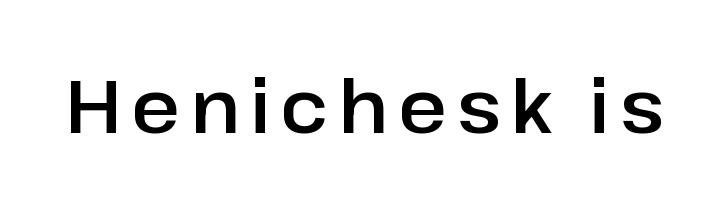
{"serif": "no", "italic": "no", "width": "normal", "stroke_contrast": "low", "x_height": "medium", "monospaced": "no", "underline": "no", "glyph_px": 74}
